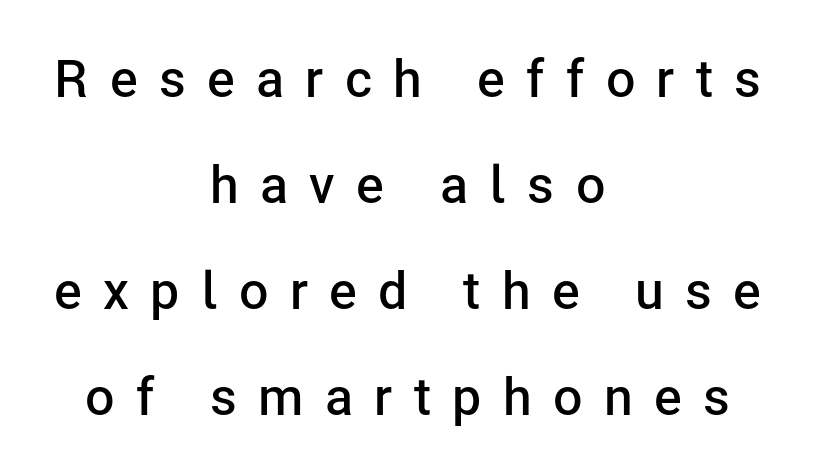
Q: Is the text bold? A: Semi-bold.
Q: Is the text italic (slanted)? A: No, it is upright.
Q: Is the typeface a serif or a sans-serif typeface? A: Sans-serif.
Q: Is the text underlined? A: No.
Q: How is the paragraph aligned? A: Centered.
Q: Is the spacing between letters normal or unusually wide? A: Unusually wide.
Q: Is the spacing between lines tight, normal or loose? A: Loose.
Q: Width (condensed, normal, or wide)? A: Normal.
Q: Stroke contrast? A: Low.
Q: x-height? A: Medium.
Q: Monospaced? A: No.
